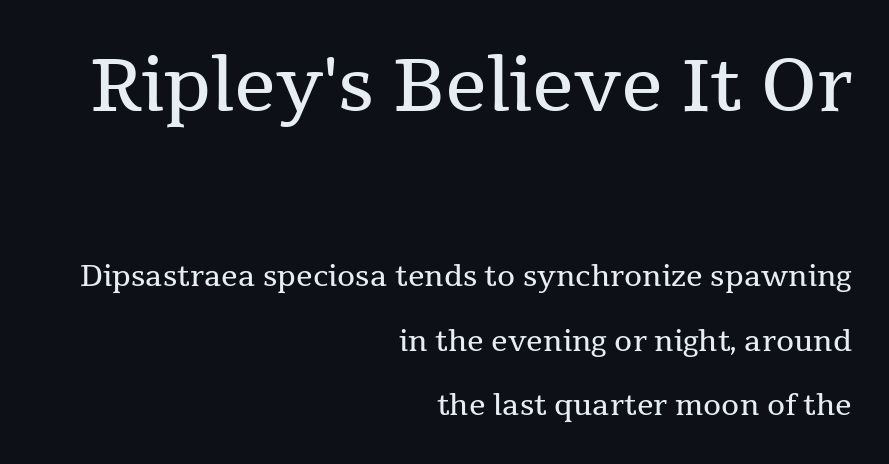
The image shows 73 px regular-weight serif type, upright; set right-aligned, loose line spacing (2.22x), normal letter spacing, not underlined; the first (top) block is 2.52x larger; medium stroke contrast and a medium x-height.
